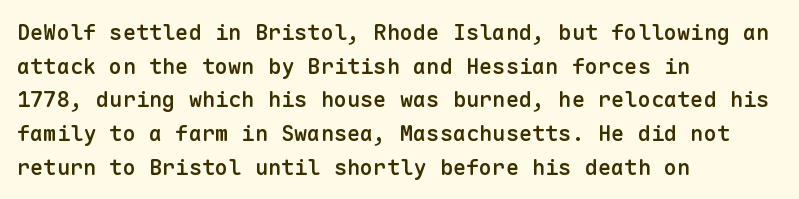
{"italic": "no", "bold": "semi", "underline": "no", "align": "left", "line_spacing": "normal", "line_spacing_ratio": 1.53, "letter_spacing": "normal", "letter_spacing_em": 0.0, "glyph_px": 22}
